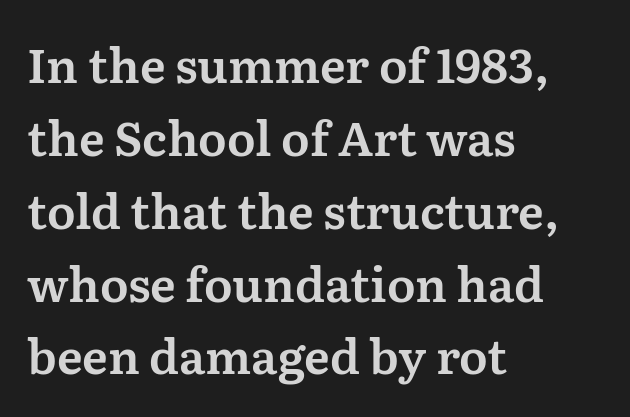
{"serif": "yes", "italic": "no", "width": "normal", "stroke_contrast": "medium", "x_height": "medium", "monospaced": "no", "underline": "no", "align": "left", "line_spacing": "normal", "line_spacing_ratio": 1.55, "letter_spacing": "normal", "letter_spacing_em": 0.0, "glyph_px": 47}
